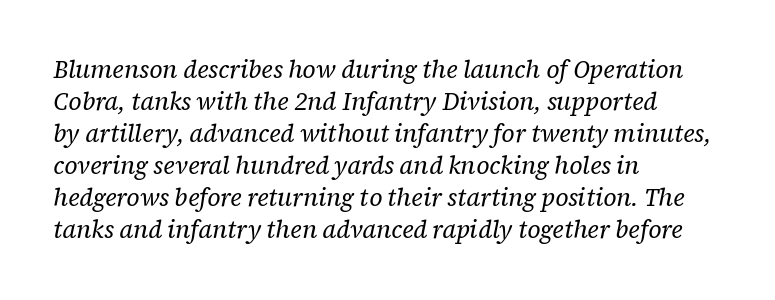
{"italic": "yes", "lean": "right", "slant_degrees": 12, "bold": "no", "underline": "no", "align": "left", "line_spacing": "normal", "line_spacing_ratio": 1.33, "letter_spacing": "normal", "letter_spacing_em": 0.0, "glyph_px": 24}
